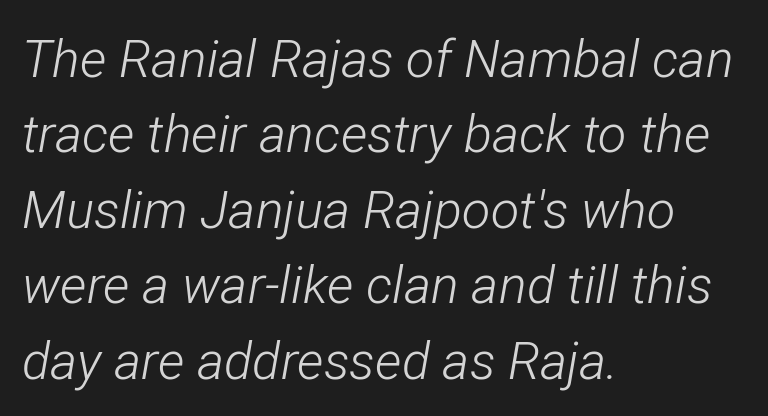
Only glyphs here, with clear space below each row. Is this a fixed-width face? No — the glyphs have proportional, varying widths. The passage shown stacks its lines at a standard gap. Letters have the restrained weight of plain body copy at most. Line beginnings align vertically; line endings do not.
